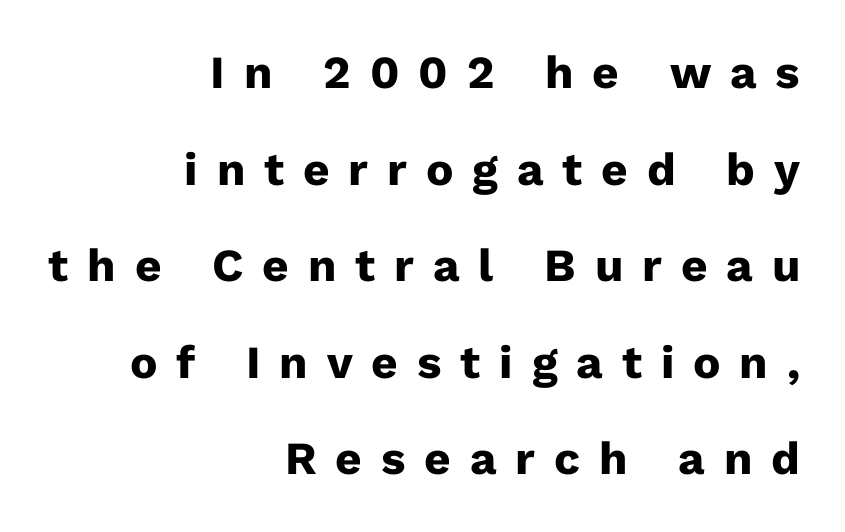
The rendering uses natural spacing where letterforms have individual widths. This sample uses an upright cut, with every glyph sitting square on the baseline. Weight: bold. Airy leading.
